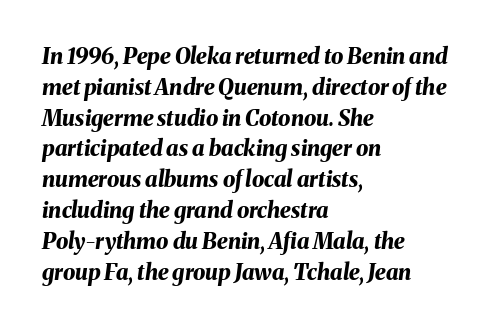
The image shows 22 px bold type, italic (leaning right); set left-aligned, normal line spacing (1.4x), normal letter spacing, not underlined.
